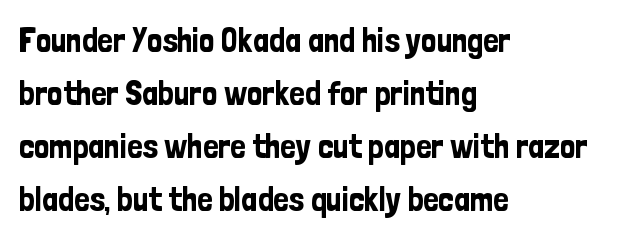
The image shows 34 px condensed sans-serif type, upright; set left-aligned, normal line spacing (1.56x), normal letter spacing, not underlined; low stroke contrast and a medium x-height.
